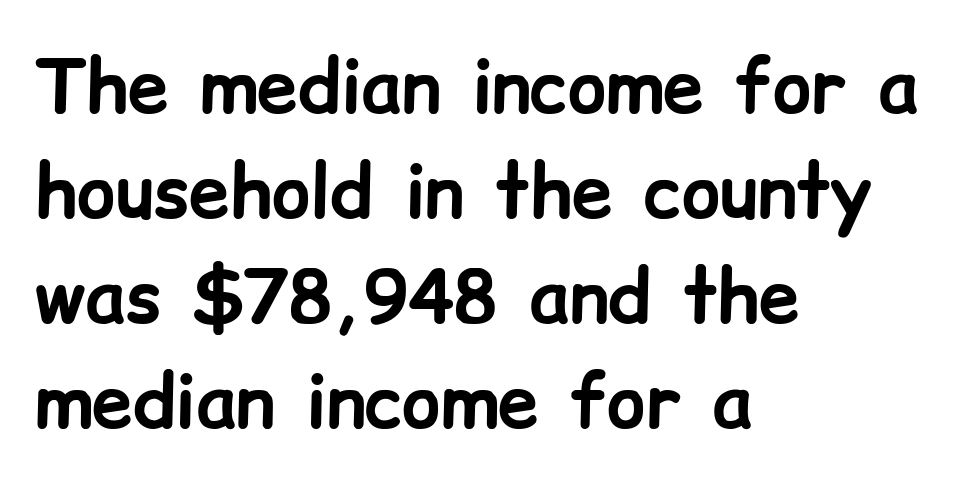
Q: Is the text bold? A: Yes.
Q: Is the text italic (slanted)? A: No, it is upright.
Q: Is the typeface a serif or a sans-serif typeface? A: Sans-serif.
Q: Is the text underlined? A: No.
Q: How is the paragraph aligned? A: Left-aligned.
Q: Is the spacing between letters normal or unusually wide? A: Normal.
Q: Is the spacing between lines tight, normal or loose? A: Normal.
Q: Width (condensed, normal, or wide)? A: Normal.
Q: Stroke contrast? A: Low.
Q: x-height? A: Medium.
Q: Monospaced? A: No.
